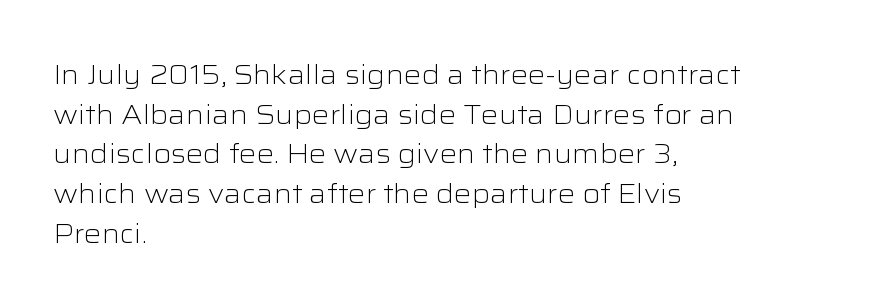
Q: Is the text bold? A: No.
Q: Is the text italic (slanted)? A: No, it is upright.
Q: Is the text underlined? A: No.
Q: How is the paragraph aligned? A: Left-aligned.
Q: Is the spacing between letters normal or unusually wide? A: Normal.
Q: Is the spacing between lines tight, normal or loose? A: Normal.
